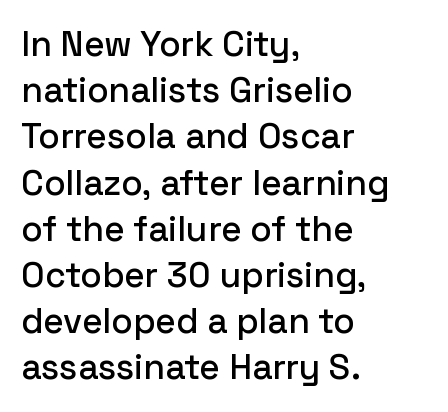
{"serif": "no", "italic": "no", "width": "normal", "stroke_contrast": "low", "x_height": "medium", "monospaced": "no", "underline": "no", "align": "left", "line_spacing": "normal", "line_spacing_ratio": 1.32, "letter_spacing": "normal", "letter_spacing_em": 0.0, "glyph_px": 35}
